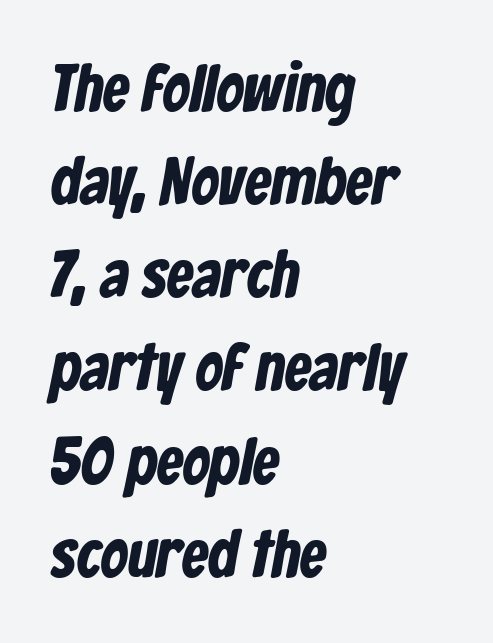
Q: Is the typeface a serif or a sans-serif typeface? A: Sans-serif.
Q: Is the text underlined? A: No.
Q: How is the paragraph aligned? A: Left-aligned.
Q: Is the spacing between letters normal or unusually wide? A: Normal.
Q: Is the spacing between lines tight, normal or loose? A: Normal.
Q: Width (condensed, normal, or wide)? A: Condensed.
Q: Stroke contrast? A: Low.
Q: x-height? A: Medium.
Q: Monospaced? A: No.
